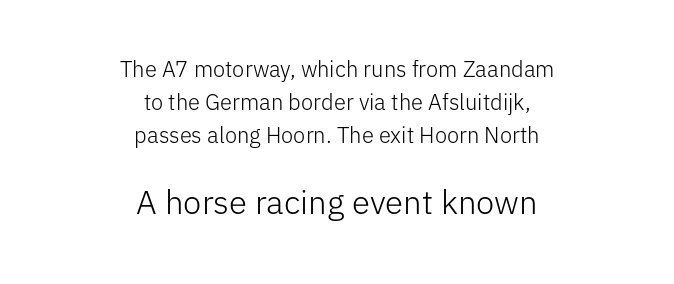
{"serif": "no", "italic": "no", "bold": "no", "weight": "light", "width": "normal", "stroke_contrast": "low", "x_height": "medium", "monospaced": "no", "underline": "no", "align": "center", "line_spacing": "normal", "line_spacing_ratio": 1.5, "letter_spacing": "normal", "letter_spacing_em": 0.0, "larger_block": "second", "size_ratio": 1.5, "glyph_px": 33}
